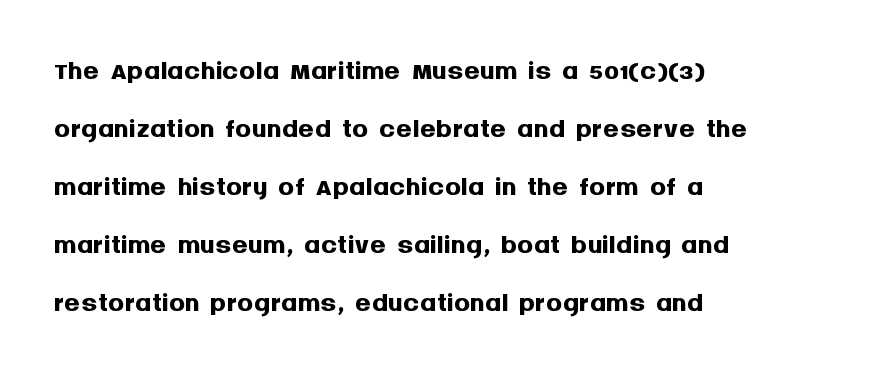
{"serif": "no", "italic": "no", "bold": "yes", "weight": "semibold", "width": "normal", "stroke_contrast": "medium", "x_height": "large", "monospaced": "no", "underline": "no", "align": "left", "line_spacing": "normal", "line_spacing_ratio": 1.45, "letter_spacing": "normal", "letter_spacing_em": 0.0, "glyph_px": 40}
